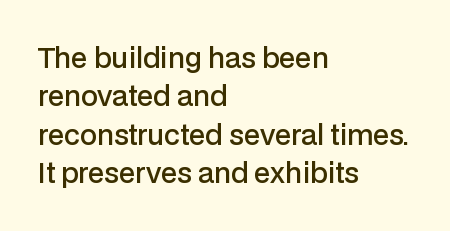
{"italic": "no", "bold": "semi", "underline": "no", "align": "left", "line_spacing": "normal", "line_spacing_ratio": 1.42, "letter_spacing": "normal", "letter_spacing_em": 0.0, "glyph_px": 27}
